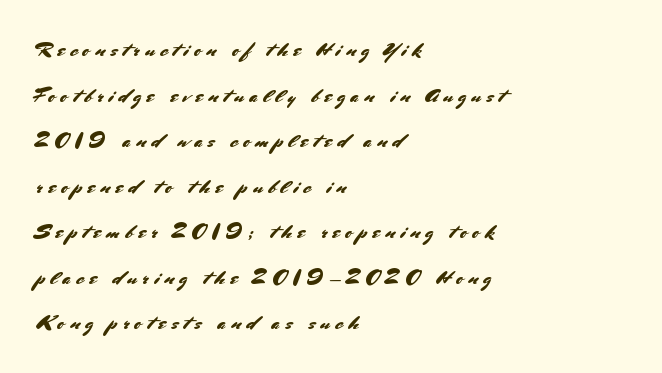
{"underline": "no", "align": "left", "line_spacing": "loose", "line_spacing_ratio": 2.17, "letter_spacing": "wide", "letter_spacing_em": 0.26, "glyph_px": 21}
